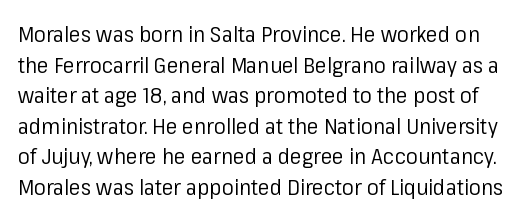
Characters remain perfectly vertical along every line. Is the type heavy? It reads as light-to-regular instead. Descender tails drop into unmarked territory. Evenly set lines give the paragraph a standard silhouette.
